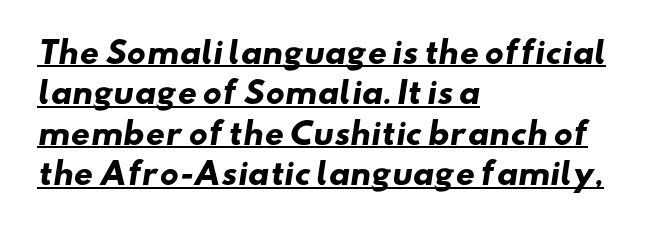
{"serif": "no", "bold": "yes", "weight": "heavy", "width": "wide", "stroke_contrast": "low", "x_height": "small", "monospaced": "no", "underline": "yes", "align": "left", "line_spacing": "normal", "line_spacing_ratio": 1.35, "letter_spacing": "normal", "letter_spacing_em": 0.0, "glyph_px": 30}
